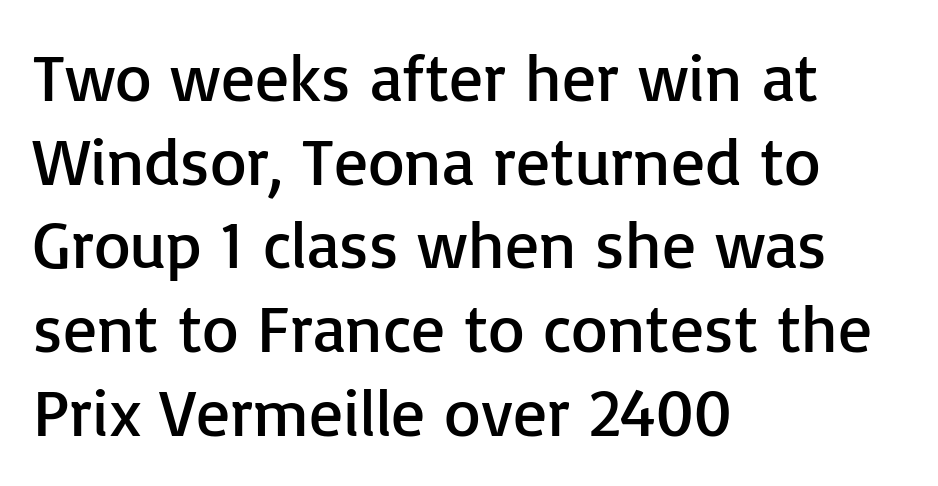
This sample uses an upright cut, with every glyph sitting square on the baseline. This reads as an unemphasized weight, regular at the heaviest. Letter spacing: default. The letters advance in unequal steps, a hallmark of proportional type. The typesetter chose a ragged-right arrangement here.
